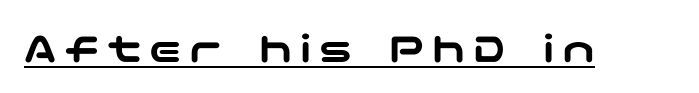
Q: Is the text italic (slanted)? A: No, it is upright.
Q: Is the typeface a serif or a sans-serif typeface? A: Sans-serif.
Q: Is the text underlined? A: Yes.
Q: Width (condensed, normal, or wide)? A: Wide.
Q: Stroke contrast? A: Low.
Q: x-height? A: Medium.
